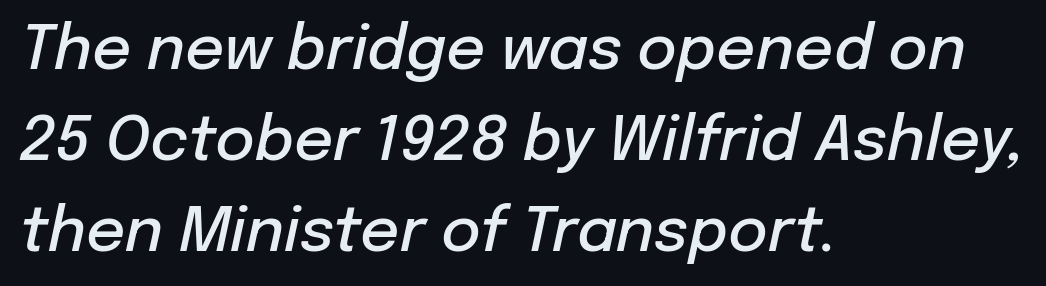
{"italic": "yes", "lean": "right", "slant_degrees": 12, "bold": "semi", "weight": "semibold", "width": "normal", "stroke_contrast": "low", "x_height": "medium", "monospaced": "no", "underline": "no", "align": "left", "line_spacing": "normal", "line_spacing_ratio": 1.49, "letter_spacing": "normal", "letter_spacing_em": 0.0, "glyph_px": 61}
